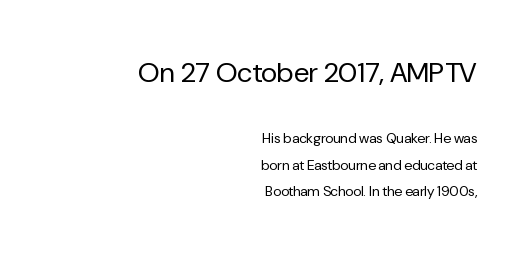
The image shows 28 px regular-weight sans-serif type, upright; set right-aligned, line spacing 1.89x, normal letter spacing, not underlined; the first (top) block is 2.0x larger; low stroke contrast and a medium x-height.
